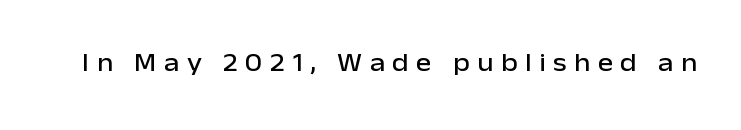
The image shows 26 px text type, upright; set unusually wide letter spacing (+0.29 em), not underlined.
